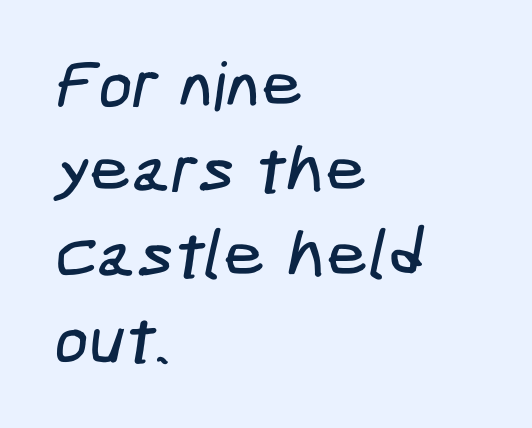
Q: Is the typeface a serif or a sans-serif typeface? A: Sans-serif.
Q: Is the text underlined? A: No.
Q: How is the paragraph aligned? A: Left-aligned.
Q: Is the spacing between letters normal or unusually wide? A: Normal.
Q: Is the spacing between lines tight, normal or loose? A: Normal.
Q: Width (condensed, normal, or wide)? A: Condensed.
Q: Stroke contrast? A: Low.
Q: x-height? A: Medium.
